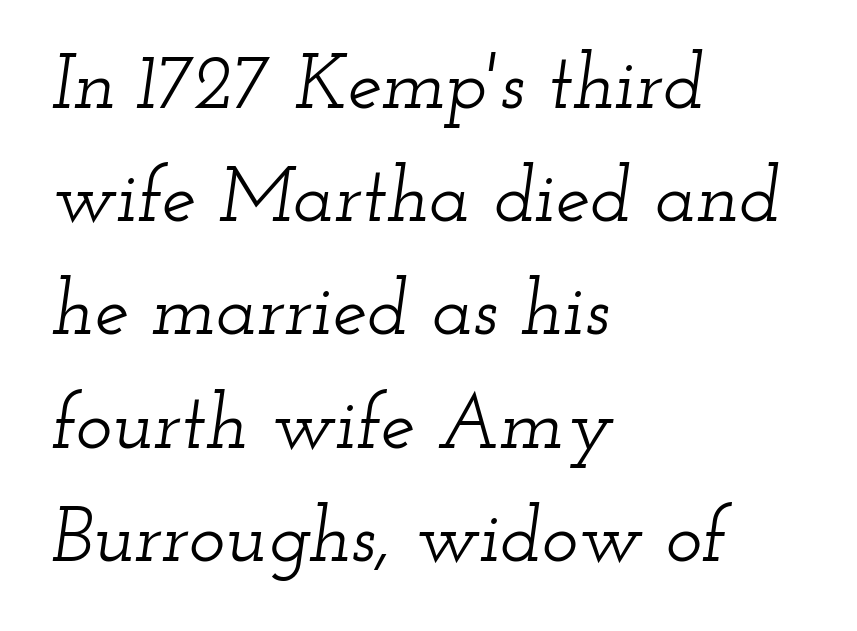
The image shows 77 px wide serif type, italic (leaning right); set left-aligned, normal line spacing (1.47x), normal letter spacing, not underlined; low stroke contrast and a small x-height.
